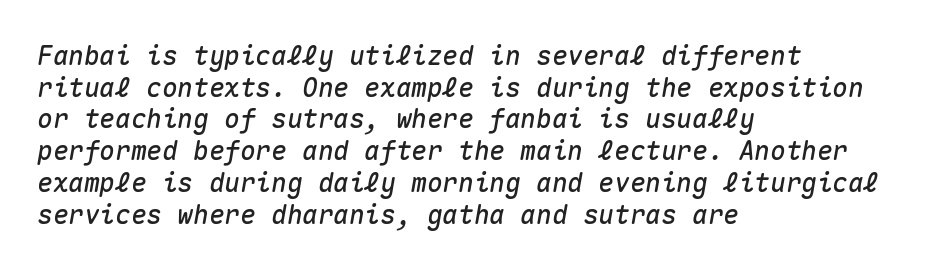
{"italic": "yes", "lean": "right", "slant_degrees": 10, "underline": "no", "align": "left", "line_spacing_ratio": 1.22, "letter_spacing": "normal", "letter_spacing_em": 0.0, "glyph_px": 26}
